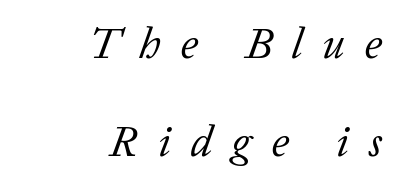
The image shows 43 px regular-weight serif type, italic (leaning right); set right-aligned, loose line spacing (2.28x), unusually wide letter spacing (+0.45 em), not underlined; low stroke contrast and a medium x-height.
